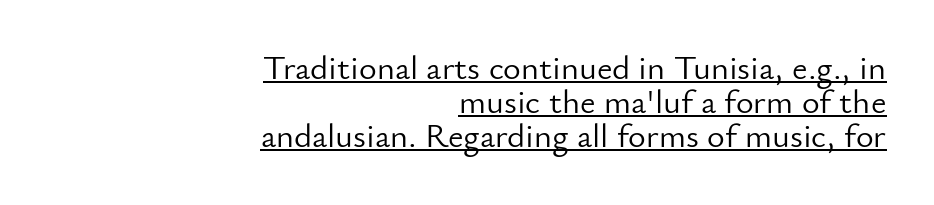
{"serif": "no", "italic": "no", "bold": "no", "weight": "light", "width": "normal", "stroke_contrast": "low", "x_height": "small", "monospaced": "no", "underline": "yes", "align": "right", "line_spacing": "tight", "line_spacing_ratio": 1.0, "letter_spacing": "normal", "letter_spacing_em": 0.0, "glyph_px": 34}
